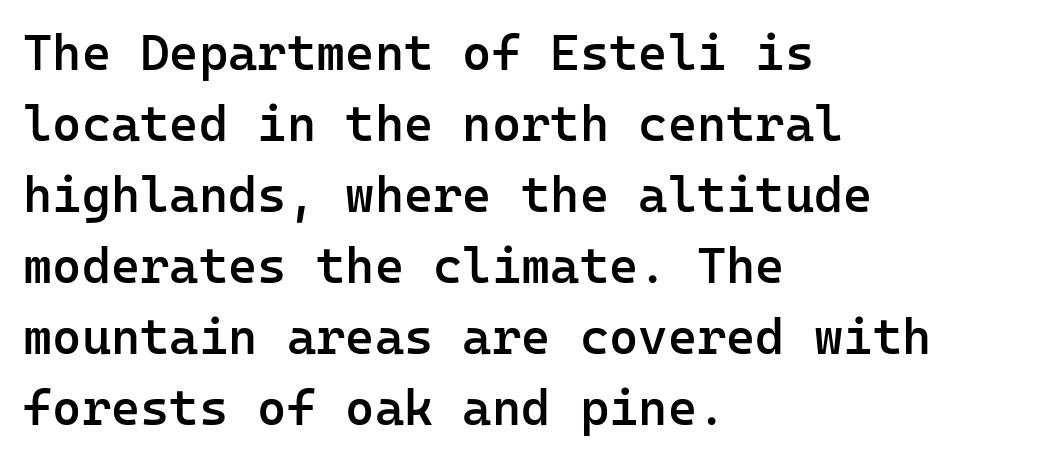
{"serif": "no", "italic": "no", "bold": "semi", "weight": "semibold", "width": "normal", "stroke_contrast": "low", "x_height": "medium", "monospaced": "yes", "underline": "no", "align": "left", "line_spacing": "normal", "line_spacing_ratio": 1.42, "letter_spacing": "normal", "letter_spacing_em": 0.0, "glyph_px": 50}
